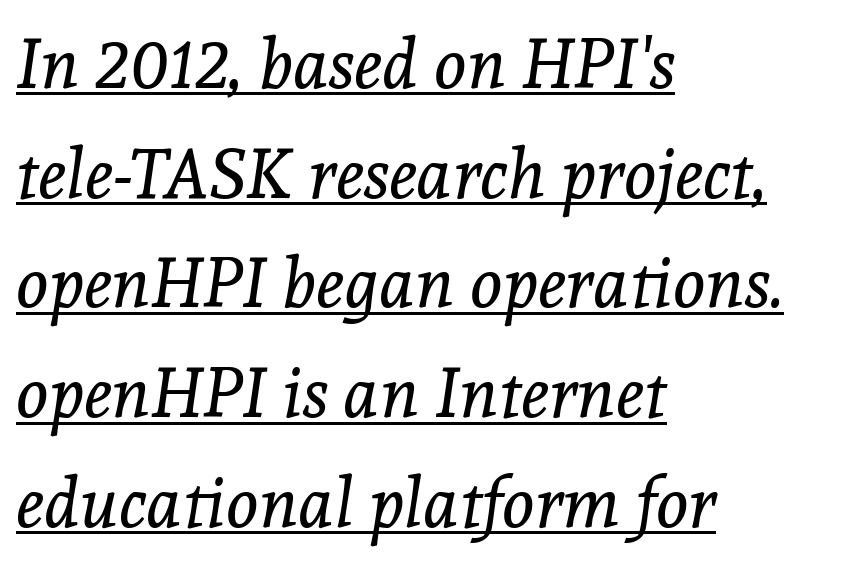
The image shows 69 px regular-weight serif type, italic (leaning right); set left-aligned, normal line spacing (1.59x), normal letter spacing, underlined; a medium x-height.
